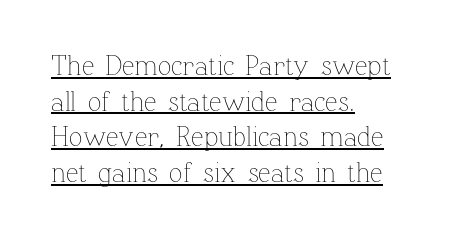
Q: Is the text bold? A: No.
Q: Is the text italic (slanted)? A: No, it is upright.
Q: Is the text underlined? A: Yes.
Q: How is the paragraph aligned? A: Left-aligned.
Q: Is the spacing between letters normal or unusually wide? A: Normal.
Q: Is the spacing between lines tight, normal or loose? A: Normal.
Q: Width (condensed, normal, or wide)? A: Normal.
Q: Stroke contrast? A: Low.
Q: x-height? A: Medium.
Q: Monospaced? A: No.
